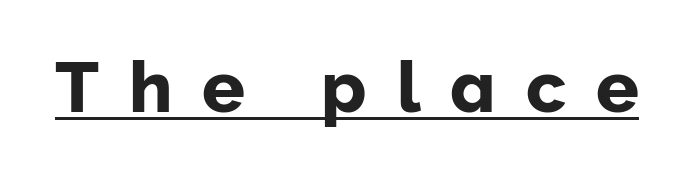
{"serif": "no", "italic": "no", "width": "normal", "stroke_contrast": "low", "x_height": "medium", "monospaced": "no", "underline": "yes", "letter_spacing": "wide", "letter_spacing_em": 0.42, "glyph_px": 71}
